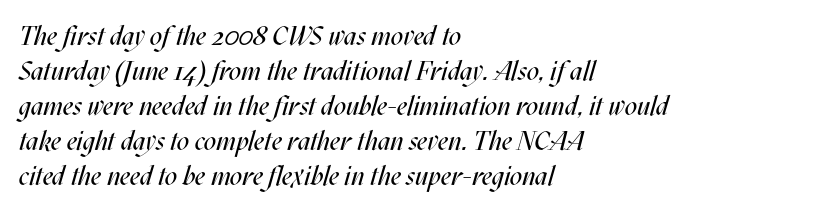
{"italic": "yes", "lean": "right", "slant_degrees": 17, "bold": "no", "underline": "no", "align": "left", "line_spacing": "normal", "line_spacing_ratio": 1.3, "letter_spacing": "normal", "letter_spacing_em": 0.0, "glyph_px": 27}
